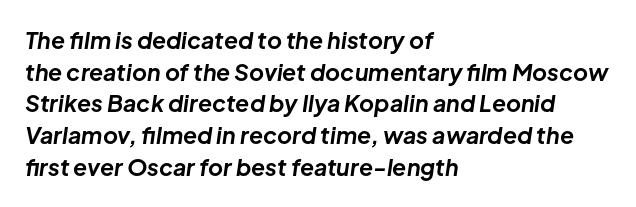
The image shows 23 px bold type, italic (leaning right); set left-aligned, normal line spacing (1.38x), normal letter spacing, not underlined.
